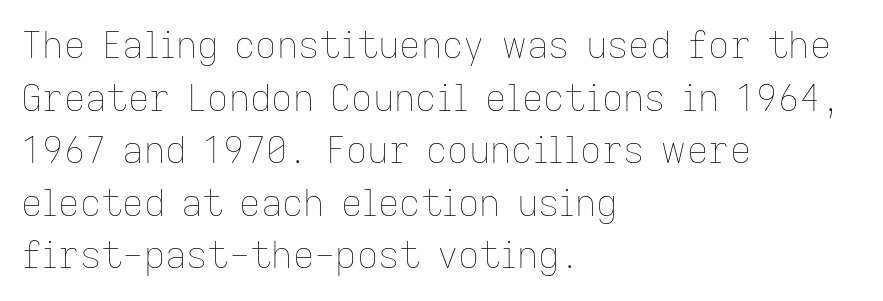
Q: Is the text bold? A: No.
Q: Is the text italic (slanted)? A: No, it is upright.
Q: Is the text underlined? A: No.
Q: How is the paragraph aligned? A: Left-aligned.
Q: Is the spacing between letters normal or unusually wide? A: Normal.
Q: Is the spacing between lines tight, normal or loose? A: Normal.
Q: Width (condensed, normal, or wide)? A: Normal.
Q: Stroke contrast? A: Low.
Q: x-height? A: Medium.
Q: Monospaced? A: No.
